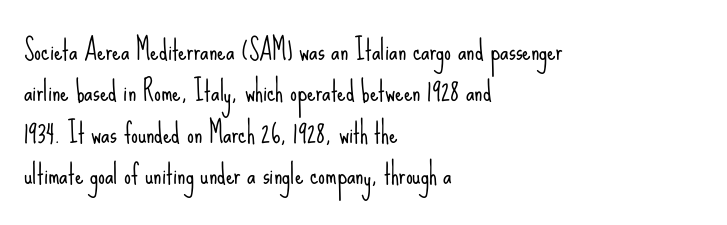
Q: Is the text bold? A: No.
Q: Is the text italic (slanted)? A: No, it is upright.
Q: Is the text underlined? A: No.
Q: How is the paragraph aligned? A: Left-aligned.
Q: Is the spacing between letters normal or unusually wide? A: Normal.
Q: Is the spacing between lines tight, normal or loose? A: Normal.
